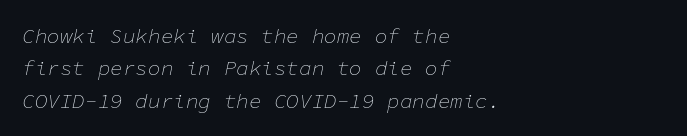
{"italic": "yes", "lean": "right", "slant_degrees": 11, "bold": "no", "underline": "no", "align": "left", "line_spacing": "normal", "line_spacing_ratio": 1.54, "letter_spacing": "normal", "letter_spacing_em": 0.0, "glyph_px": 21}
